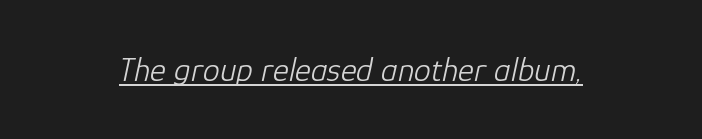
{"italic": "yes", "lean": "right", "slant_degrees": 12, "bold": "no", "weight": "light", "width": "normal", "stroke_contrast": "low", "x_height": "medium", "monospaced": "no", "underline": "yes", "letter_spacing": "normal", "letter_spacing_em": 0.0, "glyph_px": 34}
